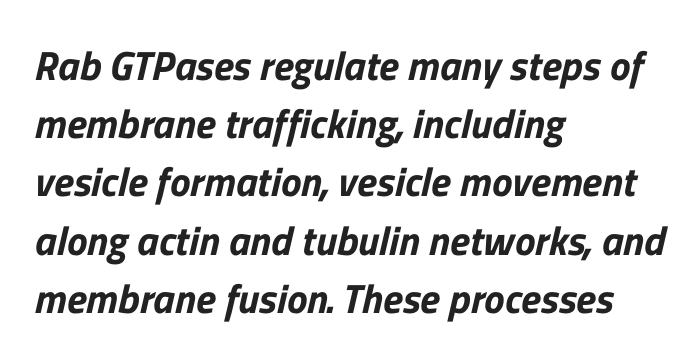
Q: Is the typeface a serif or a sans-serif typeface? A: Sans-serif.
Q: Is the text underlined? A: No.
Q: How is the paragraph aligned? A: Left-aligned.
Q: Is the spacing between letters normal or unusually wide? A: Normal.
Q: Is the spacing between lines tight, normal or loose? A: Normal.
Q: Width (condensed, normal, or wide)? A: Normal.
Q: Stroke contrast? A: Low.
Q: x-height? A: Medium.
Q: Monospaced? A: No.
